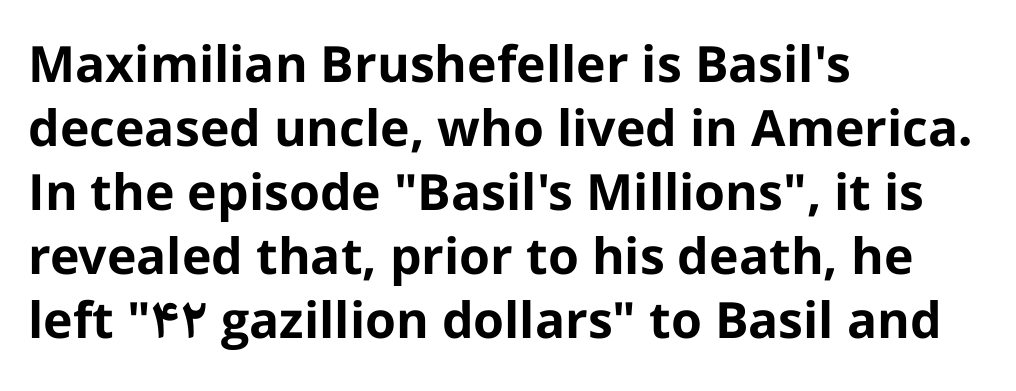
{"serif": "no", "italic": "no", "bold": "yes", "weight": "bold", "width": "normal", "stroke_contrast": "low", "x_height": "medium", "monospaced": "no", "underline": "no", "align": "left", "line_spacing": "normal", "line_spacing_ratio": 1.28, "letter_spacing": "normal", "letter_spacing_em": 0.0, "glyph_px": 50}
